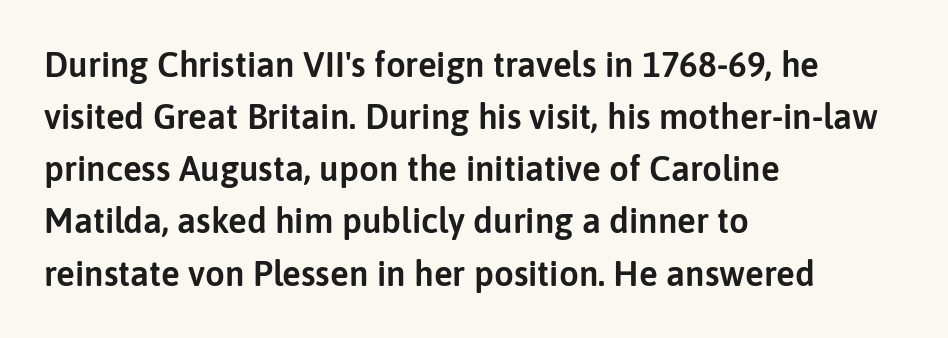
{"serif": "no", "italic": "no", "width": "normal", "stroke_contrast": "low", "x_height": "medium", "monospaced": "no", "underline": "no", "align": "left", "line_spacing": "normal", "line_spacing_ratio": 1.49, "letter_spacing": "normal", "letter_spacing_em": 0.0, "glyph_px": 35}
